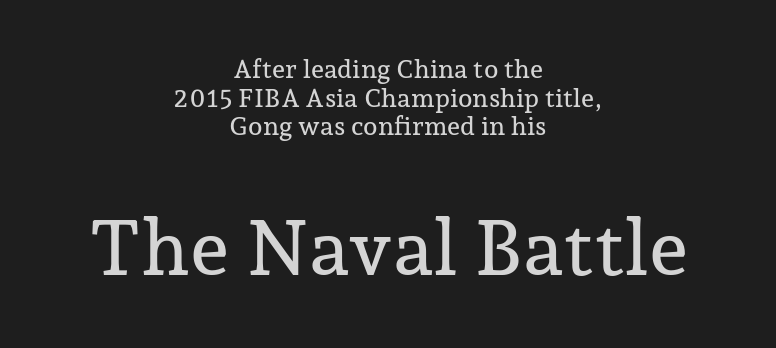
Q: Is the text italic (slanted)? A: No, it is upright.
Q: Is the typeface a serif or a sans-serif typeface? A: Serif.
Q: Is the text underlined? A: No.
Q: How is the paragraph aligned? A: Centered.
Q: Is the spacing between letters normal or unusually wide? A: Normal.
Q: Is the spacing between lines tight, normal or loose? A: Tight.
Q: Which block of text is set in a larger size, the first (top) or the second (bottom)? A: The second (bottom) one.
Q: Width (condensed, normal, or wide)? A: Normal.
Q: Stroke contrast? A: Low.
Q: x-height? A: Medium.
Q: Monospaced? A: No.
